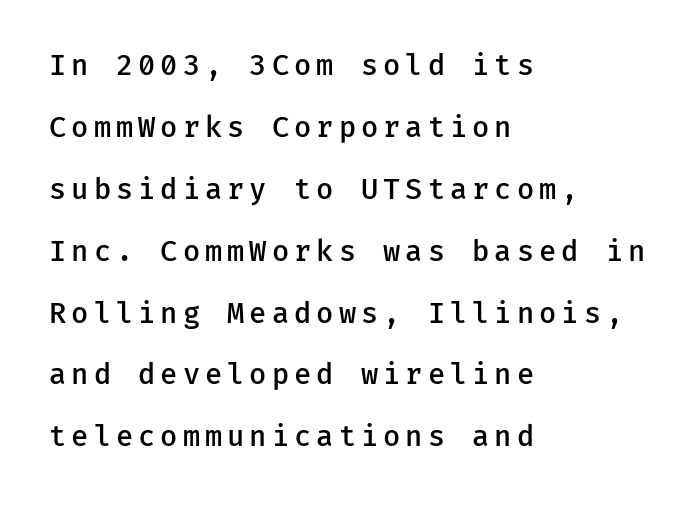
{"serif": "no", "italic": "no", "bold": "semi", "weight": "semibold", "width": "normal", "stroke_contrast": "low", "x_height": "medium", "monospaced": "yes", "underline": "no", "align": "left", "line_spacing": "loose", "line_spacing_ratio": 2.21, "glyph_px": 28}
